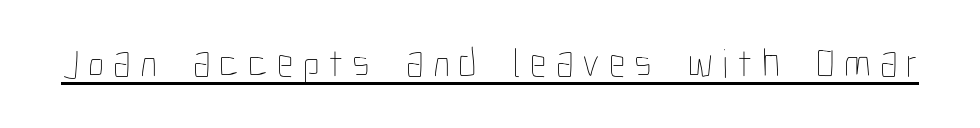
The image shows 41 px thin, condensed type, upright; set unusually wide letter spacing (+0.22 em), underlined; low stroke contrast and a medium x-height.
